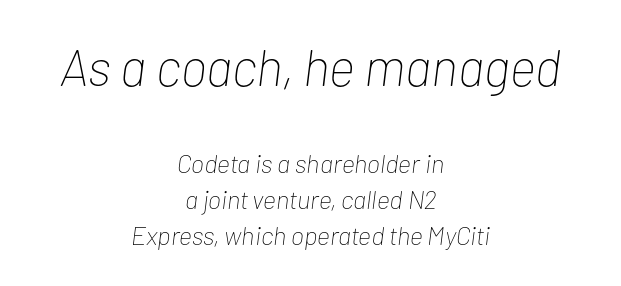
Q: Is the text bold? A: No.
Q: Is the text italic (slanted)? A: Yes, it leans right by about 7 degrees.
Q: Is the text underlined? A: No.
Q: How is the paragraph aligned? A: Centered.
Q: Is the spacing between letters normal or unusually wide? A: Normal.
Q: Is the spacing between lines tight, normal or loose? A: Normal.
Q: Which block of text is set in a larger size, the first (top) or the second (bottom)? A: The first (top) one.
Q: Width (condensed, normal, or wide)? A: Condensed.
Q: Stroke contrast? A: Low.
Q: x-height? A: Medium.
Q: Monospaced? A: No.
